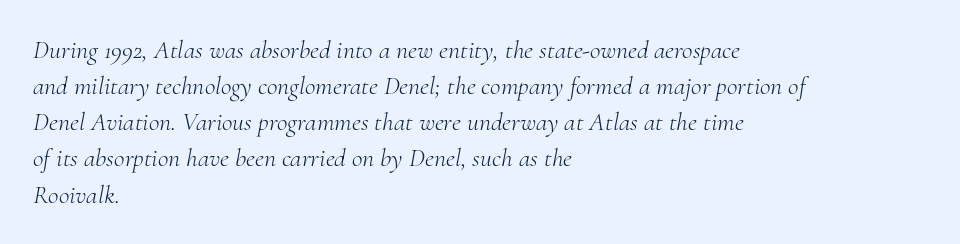
Q: Is the text bold? A: No.
Q: Is the text italic (slanted)? A: Yes, it leans right by about 10 degrees.
Q: Is the text underlined? A: No.
Q: How is the paragraph aligned? A: Left-aligned.
Q: Is the spacing between letters normal or unusually wide? A: Normal.
Q: Is the spacing between lines tight, normal or loose? A: Normal.
